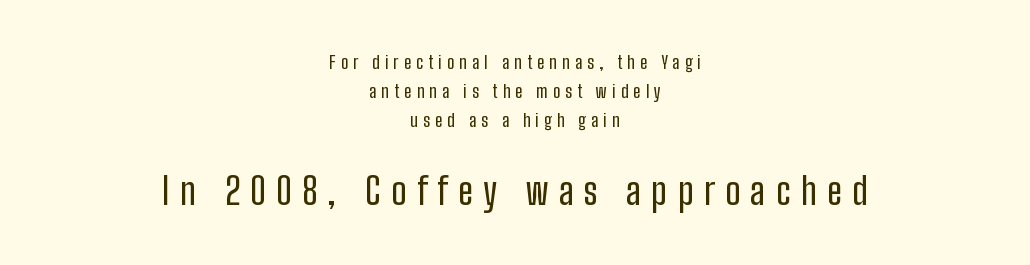
Q: Is the text italic (slanted)? A: No, it is upright.
Q: Is the typeface a serif or a sans-serif typeface? A: Sans-serif.
Q: Is the text underlined? A: No.
Q: How is the paragraph aligned? A: Centered.
Q: Is the spacing between letters normal or unusually wide? A: Unusually wide.
Q: Is the spacing between lines tight, normal or loose? A: Normal.
Q: Which block of text is set in a larger size, the first (top) or the second (bottom)? A: The second (bottom) one.
Q: Width (condensed, normal, or wide)? A: Condensed.
Q: Stroke contrast? A: Low.
Q: x-height? A: Medium.
Q: Monospaced? A: No.
